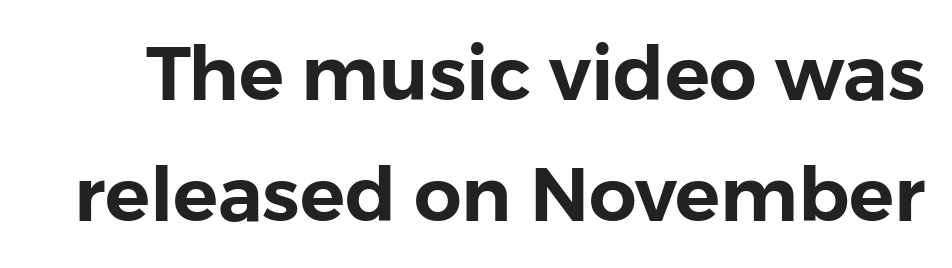
{"serif": "no", "italic": "no", "width": "normal", "stroke_contrast": "low", "x_height": "medium", "monospaced": "no", "underline": "no", "line_spacing": "normal", "line_spacing_ratio": 1.62, "letter_spacing": "normal", "letter_spacing_em": 0.0, "glyph_px": 75}
